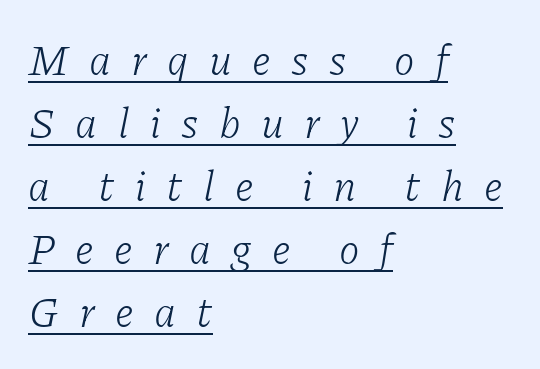
Q: Is the text bold? A: No.
Q: Is the text italic (slanted)? A: Yes, it leans right by about 11 degrees.
Q: Is the typeface a serif or a sans-serif typeface? A: Serif.
Q: Is the text underlined? A: Yes.
Q: How is the paragraph aligned? A: Left-aligned.
Q: Is the spacing between letters normal or unusually wide? A: Unusually wide.
Q: Is the spacing between lines tight, normal or loose? A: Normal.
Q: Width (condensed, normal, or wide)? A: Normal.
Q: Stroke contrast? A: Low.
Q: x-height? A: Medium.
Q: Monospaced? A: No.
